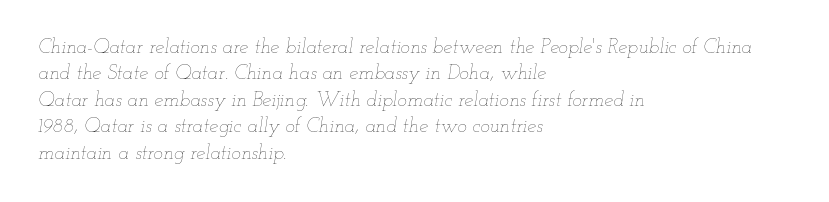
{"italic": "yes", "lean": "right", "slant_degrees": 12, "bold": "no", "underline": "no", "align": "left", "line_spacing": "normal", "line_spacing_ratio": 1.32, "letter_spacing": "normal", "letter_spacing_em": 0.0, "glyph_px": 20}
